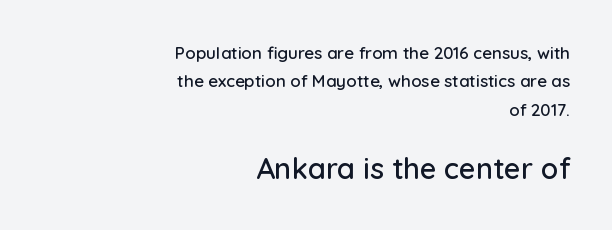
These two chunks differ in scale, with the bottom chunk taking the larger measure. The line texture is even and compact thanks to regular tracking. Reading down the block, your eye finds every line finishing at a fixed right position. This sample uses a sans-serif face. Leading matches the norm, producing a regular column.
